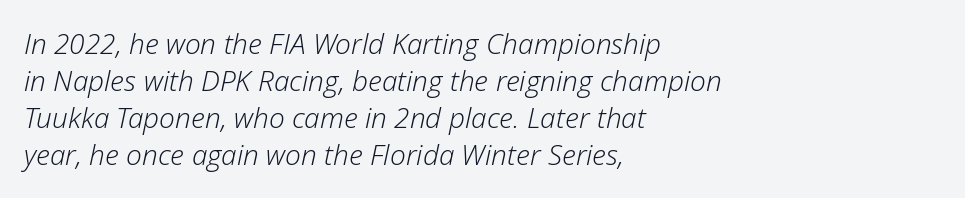
Q: Is the text bold? A: No.
Q: Is the text italic (slanted)? A: Yes, it leans right by about 12 degrees.
Q: Is the text underlined? A: No.
Q: How is the paragraph aligned? A: Left-aligned.
Q: Is the spacing between letters normal or unusually wide? A: Normal.
Q: Is the spacing between lines tight, normal or loose? A: Normal.
Q: Width (condensed, normal, or wide)? A: Normal.
Q: Stroke contrast? A: Low.
Q: x-height? A: Medium.
Q: Monospaced? A: No.
